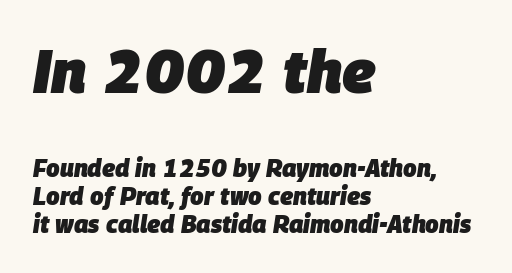
{"italic": "yes", "lean": "right", "slant_degrees": 9, "bold": "yes", "weight": "heavy", "width": "normal", "stroke_contrast": "low", "x_height": "large", "monospaced": "no", "underline": "no", "align": "left", "line_spacing_ratio": 1.17, "letter_spacing": "normal", "letter_spacing_em": 0.0, "larger_block": "first", "size_ratio": 2.54, "glyph_px": 61}
